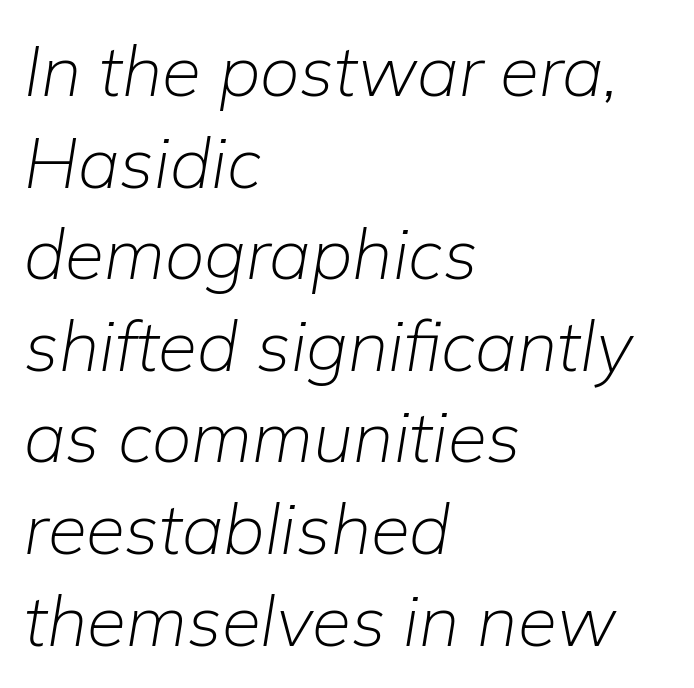
{"italic": "yes", "lean": "right", "slant_degrees": 9, "bold": "no", "weight": "light", "width": "normal", "stroke_contrast": "low", "x_height": "medium", "monospaced": "no", "underline": "no", "align": "left", "line_spacing": "normal", "line_spacing_ratio": 1.29, "letter_spacing": "normal", "letter_spacing_em": 0.0, "glyph_px": 71}
